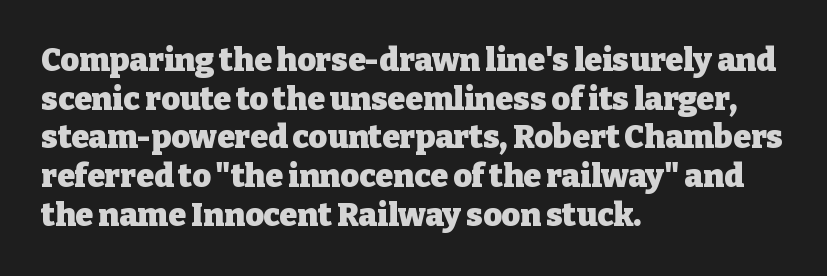
The image shows 32 px heavy serif type, upright; set left-aligned, line spacing 1.21x, normal letter spacing, not underlined; low stroke contrast and a medium x-height.
